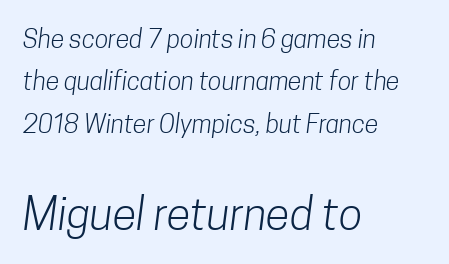
{"serif": "no", "bold": "no", "weight": "light", "width": "condensed", "stroke_contrast": "low", "x_height": "medium", "monospaced": "no", "underline": "no", "align": "left", "line_spacing": "normal", "line_spacing_ratio": 1.7, "letter_spacing": "normal", "letter_spacing_em": 0.0, "larger_block": "second", "size_ratio": 1.76, "glyph_px": 44}
